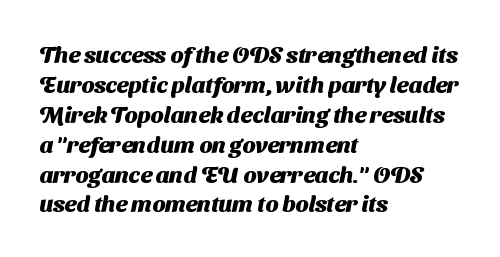
The string is rendered with underlining switched off. The vertical gap from one line to the next is medium. Where is the straight margin? On the left. Short note: letters normally spaced. These lines carry a lot of weight — the face is fully bold.
